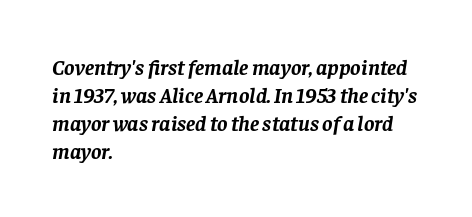
{"italic": "yes", "lean": "right", "slant_degrees": 8, "bold": "yes", "underline": "no", "align": "left", "line_spacing": "normal", "line_spacing_ratio": 1.28, "letter_spacing": "normal", "letter_spacing_em": 0.0, "glyph_px": 22}
